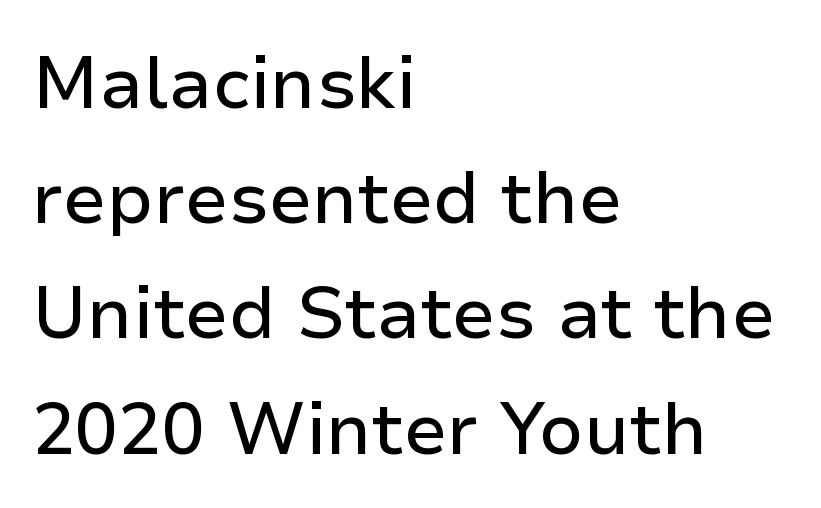
Q: Is the text italic (slanted)? A: No, it is upright.
Q: Is the typeface a serif or a sans-serif typeface? A: Sans-serif.
Q: Is the text underlined? A: No.
Q: How is the paragraph aligned? A: Left-aligned.
Q: Is the spacing between letters normal or unusually wide? A: Normal.
Q: Is the spacing between lines tight, normal or loose? A: Normal.
Q: Width (condensed, normal, or wide)? A: Normal.
Q: Stroke contrast? A: Low.
Q: x-height? A: Medium.
Q: Monospaced? A: No.
